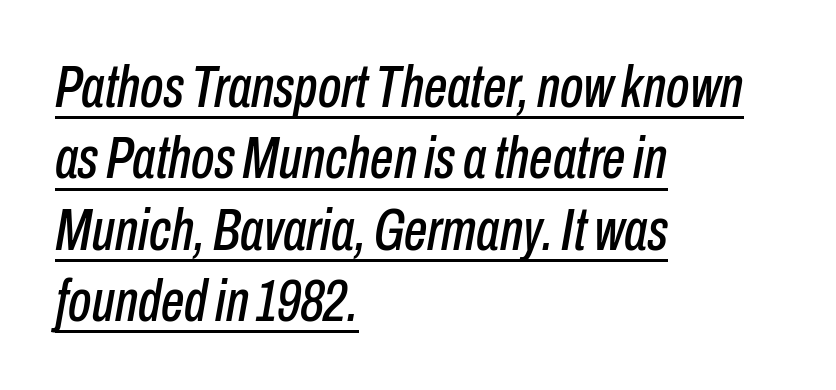
The face used here is rendered with its standard letterfit. Do the characters align in a grid? No, the font is proportional. In designer terms, the underline attribute is active on this setting. Teacher's note: observe the even left margin — that is flush-left alignment.
